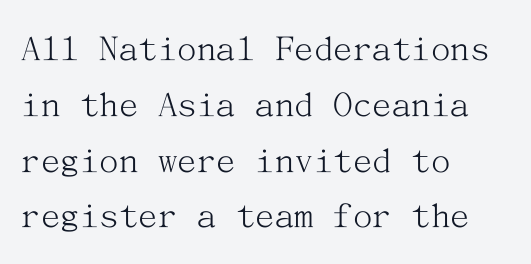
The image shows 39 px light serif type, upright; set left-aligned, normal line spacing (1.43x), normal letter spacing, not underlined; medium stroke contrast and a medium x-height.
